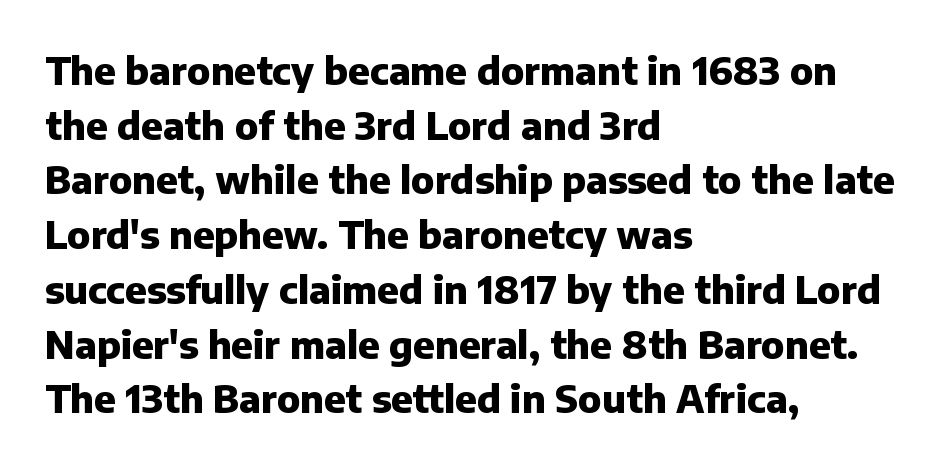
These words are printed bold, with thick strokes throughout. A bare baseline throughout the passage. The glyphs in this specimen are sans serif. A typesetter would call this proportional, since set widths differ per character. Italic: no, the glyphs are upright roman. The lines in this sample share a left origin and differ only in where they stop.
